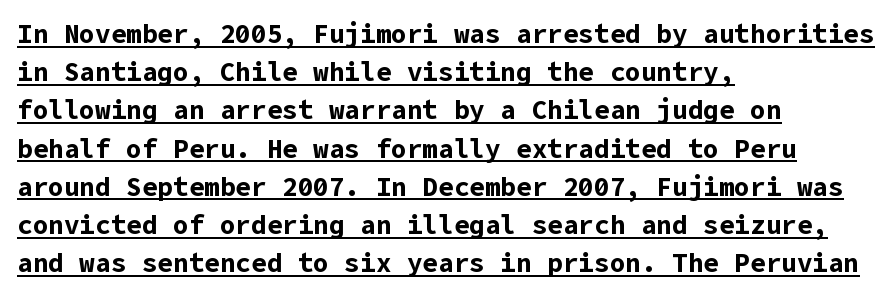
In CSS terms this would be text-align: left. The rendering uses a moderate line-height, typical for paragraphs. Standard letterfit; no display-style spreading of the glyphs. Strong, thick strokes mark this as bold type. The letters stand straight up with perfectly vertical stems.
